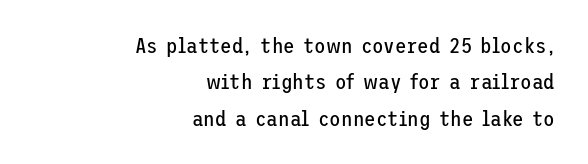
The paragraph has a hard right edge and a soft left edge. The space directly below the letters is spotless. Does the lettering tilt? It doesn't — this is upright. Heft: none added — not bold. The type is set solid horizontally, with unmodified tracking.
